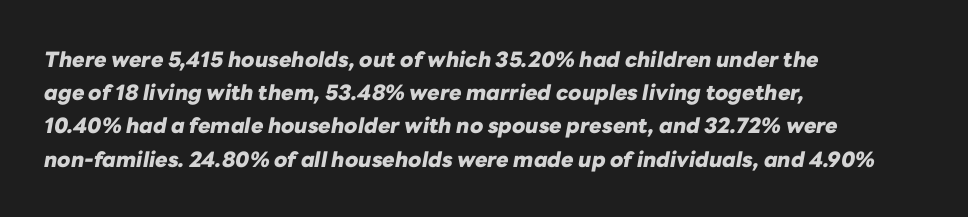
{"italic": "yes", "lean": "right", "slant_degrees": 10, "bold": "yes", "underline": "no", "align": "left", "line_spacing": "normal", "line_spacing_ratio": 1.58, "letter_spacing": "normal", "letter_spacing_em": 0.0, "glyph_px": 21}
